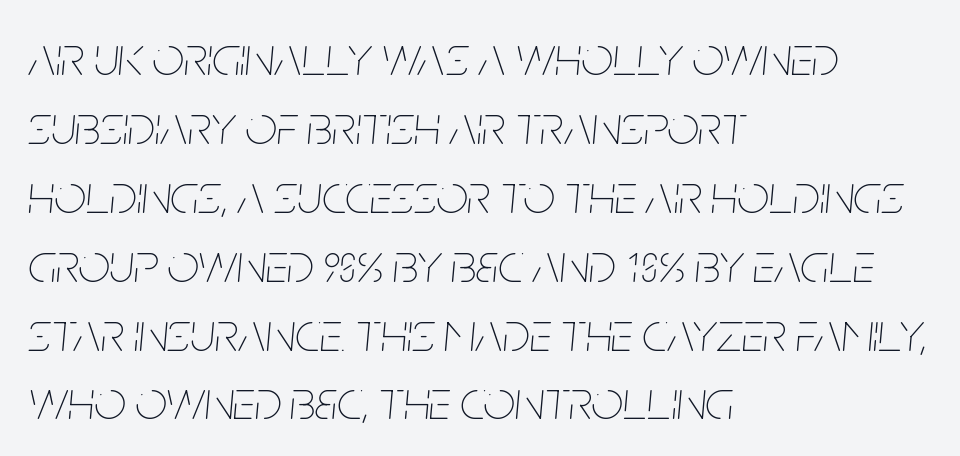
The image shows 56 px thin, condensed type, italic (leaning right); set left-aligned, line spacing 1.23x, normal letter spacing, not underlined; low stroke contrast and a large x-height.
